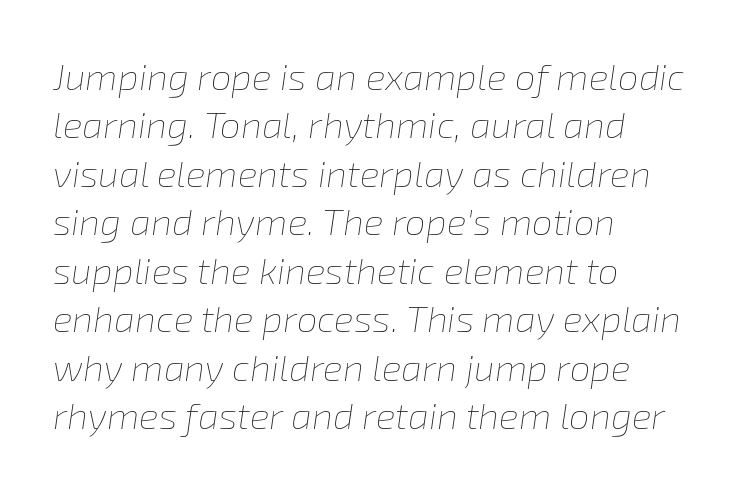
{"italic": "yes", "lean": "right", "slant_degrees": 8, "bold": "no", "weight": "thin", "width": "normal", "stroke_contrast": "low", "x_height": "medium", "monospaced": "no", "underline": "no", "align": "left", "line_spacing": "normal", "line_spacing_ratio": 1.31, "letter_spacing": "normal", "letter_spacing_em": 0.0, "glyph_px": 37}
